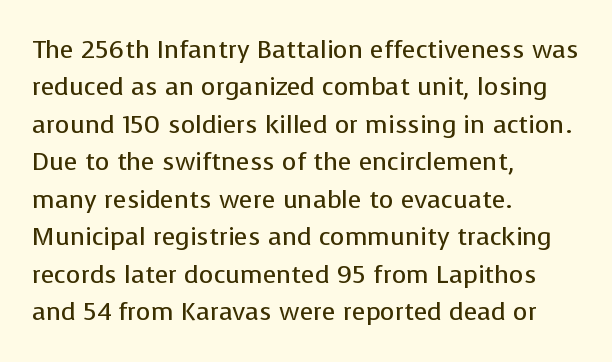
Q: Is the text bold? A: No.
Q: Is the text italic (slanted)? A: No, it is upright.
Q: Is the text underlined? A: No.
Q: How is the paragraph aligned? A: Left-aligned.
Q: Is the spacing between letters normal or unusually wide? A: Normal.
Q: Is the spacing between lines tight, normal or loose? A: Normal.
